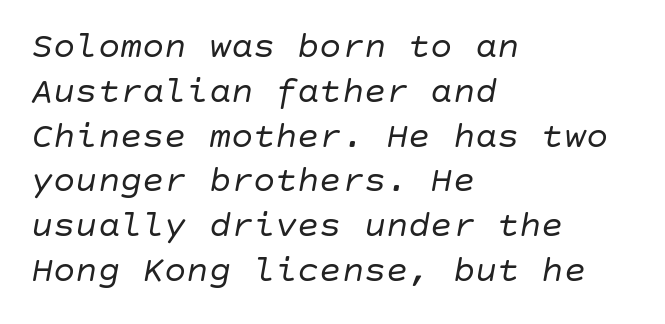
The letters sit at their default tracking, neither squeezed nor spread. Slanted lettering throughout. This sample is left-justified, so line endings fall wherever the words run out. The characters are drawn with everyday or finer stroke widths.
